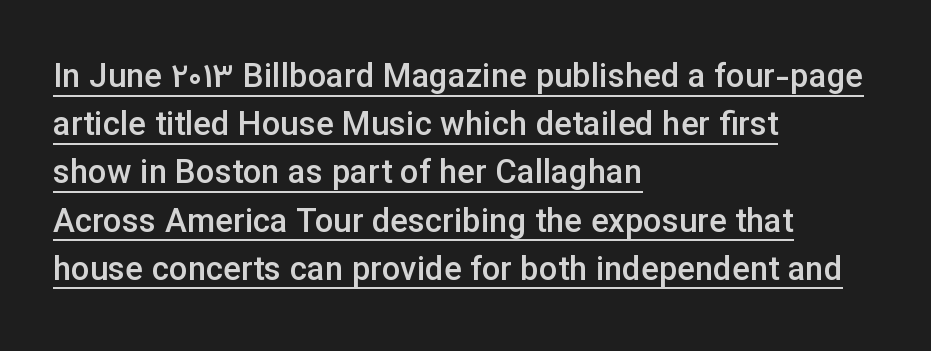
Q: Is the text bold? A: Semi-bold.
Q: Is the text italic (slanted)? A: No, it is upright.
Q: Is the typeface a serif or a sans-serif typeface? A: Sans-serif.
Q: Is the text underlined? A: Yes.
Q: How is the paragraph aligned? A: Left-aligned.
Q: Is the spacing between letters normal or unusually wide? A: Normal.
Q: Is the spacing between lines tight, normal or loose? A: Normal.
Q: Width (condensed, normal, or wide)? A: Normal.
Q: Stroke contrast? A: Low.
Q: x-height? A: Medium.
Q: Monospaced? A: No.
